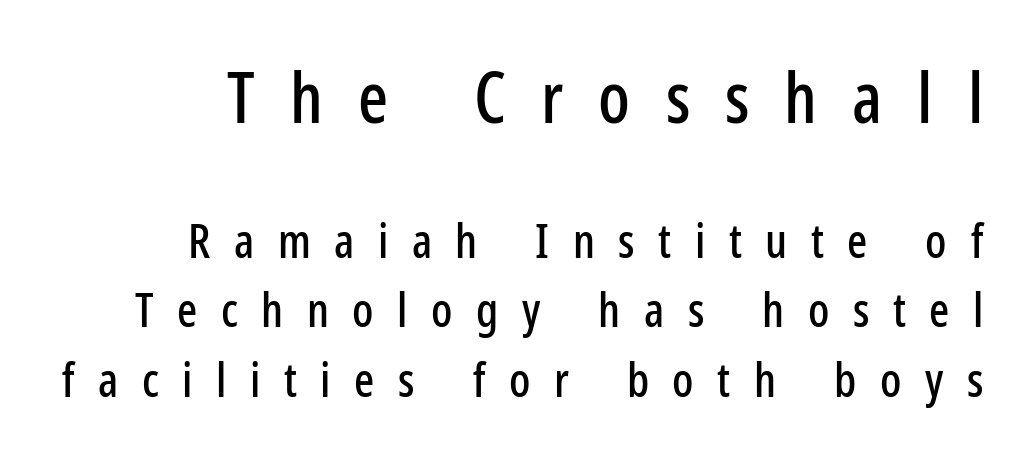
Italic: no, the glyphs are upright roman. These lines are composed in type without serifs. The passage shown is typed in a proportional face where columns would drift. Which of the two is more prominent by size? The first, at the top. These lines have a slow, spaced-out rhythm from letter to letter. Only glyphs here, with clear space below each row.
